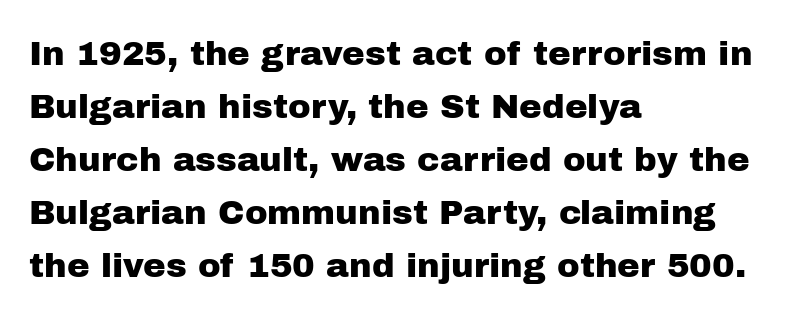
The image shows 34 px sans-serif type, upright; set left-aligned, normal line spacing (1.56x), normal letter spacing, not underlined; low stroke contrast and a medium x-height.
